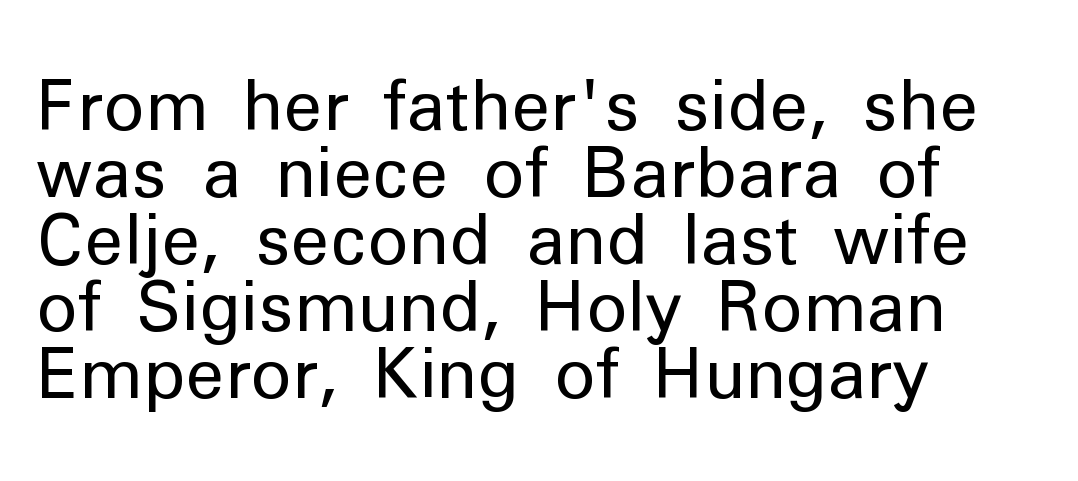
{"serif": "no", "italic": "no", "bold": "no", "weight": "regular", "width": "normal", "stroke_contrast": "low", "x_height": "medium", "monospaced": "no", "underline": "no", "align": "left", "line_spacing": "tight", "line_spacing_ratio": 0.97, "letter_spacing": "normal", "letter_spacing_em": 0.0, "glyph_px": 69}
